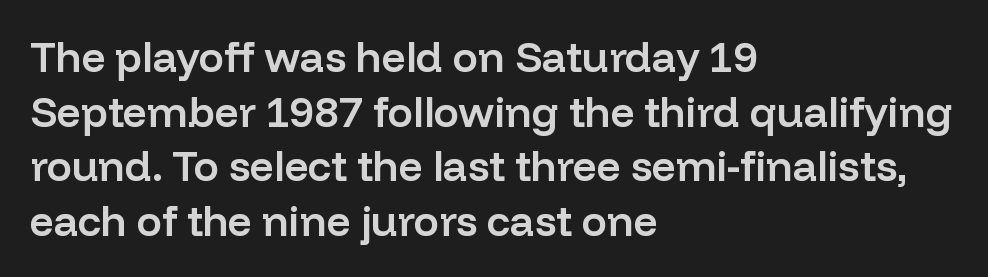
Q: Is the text bold? A: Semi-bold.
Q: Is the text italic (slanted)? A: No, it is upright.
Q: Is the typeface a serif or a sans-serif typeface? A: Sans-serif.
Q: Is the text underlined? A: No.
Q: How is the paragraph aligned? A: Left-aligned.
Q: Is the spacing between letters normal or unusually wide? A: Normal.
Q: Is the spacing between lines tight, normal or loose? A: Normal.
Q: Width (condensed, normal, or wide)? A: Normal.
Q: Stroke contrast? A: Low.
Q: x-height? A: Medium.
Q: Monospaced? A: No.
